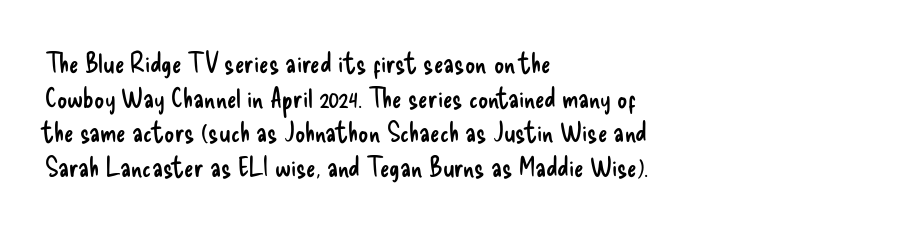
Tracking here is standard; glyphs follow each other at the usual distance. Here the designer chose a conventional face with non-uniform glyph widths. Letterform terminals end flat and unadorned throughout the passage. If you drew a ruler down the left edge, every line would touch it. Posture: straight, roman, zero tilt.
